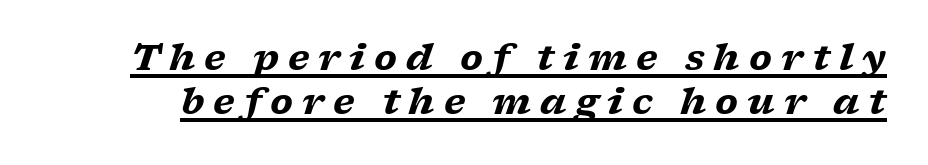
Q: Is the text bold? A: Yes.
Q: Is the text italic (slanted)? A: Yes, it leans right by about 17 degrees.
Q: Is the typeface a serif or a sans-serif typeface? A: Serif.
Q: Is the text underlined? A: Yes.
Q: Is the spacing between letters normal or unusually wide? A: Unusually wide.
Q: Width (condensed, normal, or wide)? A: Wide.
Q: Stroke contrast? A: Low.
Q: x-height? A: Medium.
Q: Monospaced? A: No.
